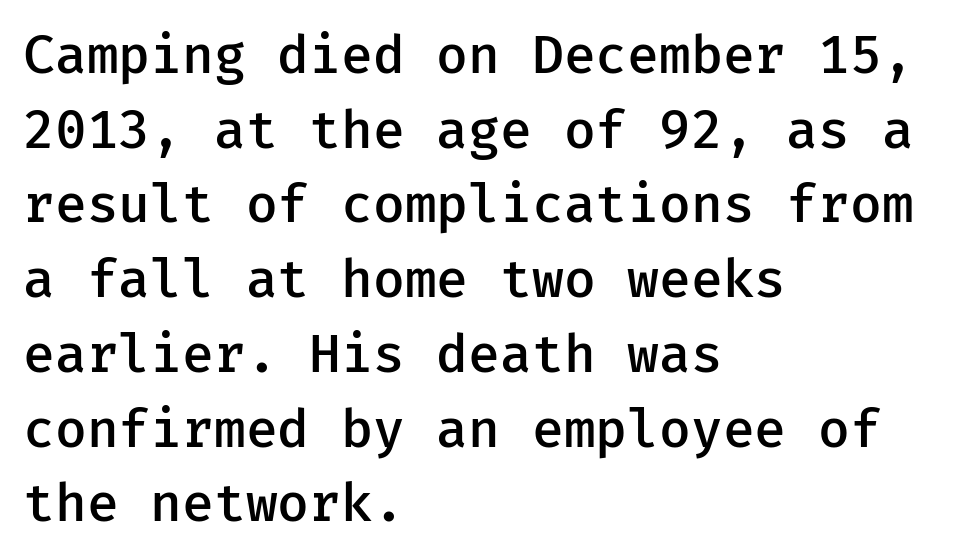
{"serif": "no", "italic": "no", "bold": "semi", "weight": "semibold", "width": "normal", "stroke_contrast": "low", "x_height": "medium", "underline": "no", "align": "left", "line_spacing": "normal", "line_spacing_ratio": 1.41, "letter_spacing": "normal", "letter_spacing_em": 0.0, "glyph_px": 53}
